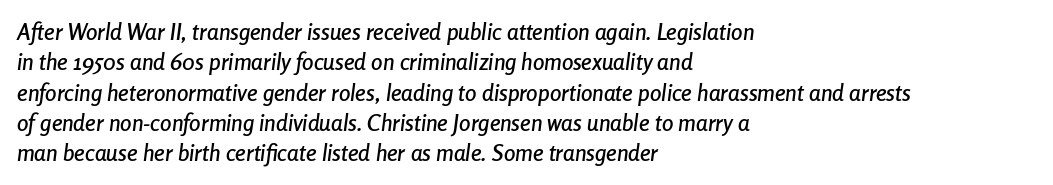
Glyph-to-glyph distance matches everyday printed text. The font's italic variant was chosen for this text. Honestly, the row spacing looks completely unremarkable. Each row of text sits above clean, open space.
